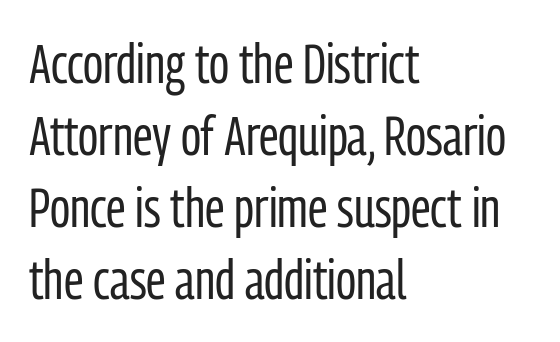
{"serif": "no", "italic": "no", "bold": "no", "weight": "regular", "width": "condensed", "stroke_contrast": "low", "x_height": "medium", "monospaced": "no", "underline": "no", "align": "left", "line_spacing": "normal", "line_spacing_ratio": 1.31, "letter_spacing": "normal", "letter_spacing_em": 0.0, "glyph_px": 55}
